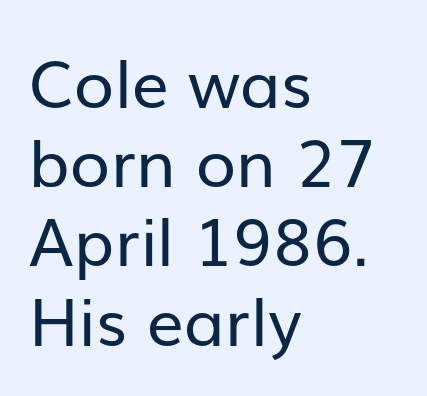
Q: Is the text bold? A: No.
Q: Is the text italic (slanted)? A: No, it is upright.
Q: Is the typeface a serif or a sans-serif typeface? A: Sans-serif.
Q: Is the text underlined? A: No.
Q: How is the paragraph aligned? A: Left-aligned.
Q: Is the spacing between letters normal or unusually wide? A: Normal.
Q: Width (condensed, normal, or wide)? A: Normal.
Q: Stroke contrast? A: Low.
Q: x-height? A: Medium.
Q: Monospaced? A: No.
